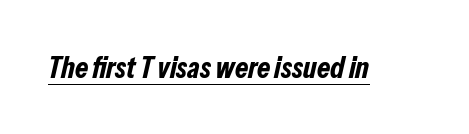
{"italic": "yes", "lean": "right", "slant_degrees": 13, "bold": "yes", "weight": "bold", "width": "condensed", "stroke_contrast": "low", "x_height": "medium", "monospaced": "no", "underline": "yes", "letter_spacing": "normal", "letter_spacing_em": 0.0, "glyph_px": 30}
